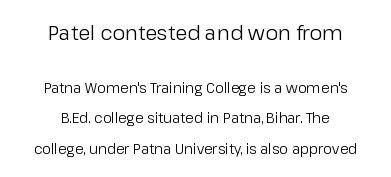
In this sample the first text group is rendered at the bigger scale. Caption: standard tracking, unaltered. Leading: increased. The baseline area is clear.
